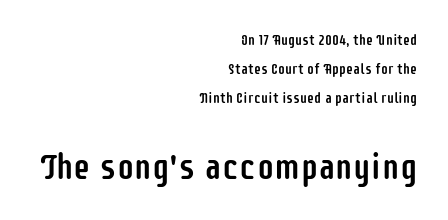
{"serif": "no", "italic": "no", "width": "condensed", "stroke_contrast": "low", "x_height": "large", "monospaced": "no", "underline": "no", "align": "right", "line_spacing": "loose", "line_spacing_ratio": 2.08, "letter_spacing": "normal", "letter_spacing_em": 0.0, "larger_block": "second", "size_ratio": 2.5, "glyph_px": 35}
